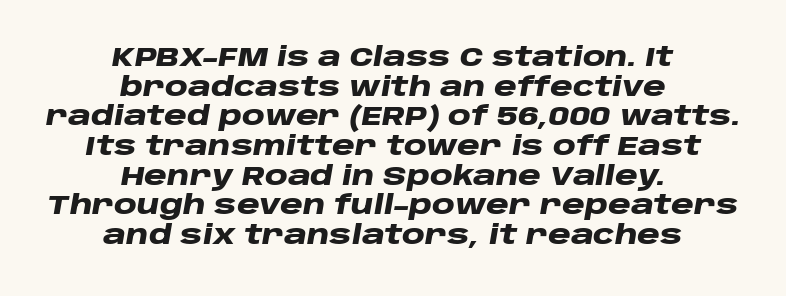
These lines carry a lot of weight — the face is fully bold. Notice how the stems are inclined rather than vertical — that's the hallmark of italics. Spacing between characters is what you'd get straight out of the box. The specimen omits any rule beneath the text block's lines. This rendering uses center alignment, leaving both contours irregular but symmetric. Leading is clearly below the norm, producing a dense column.
